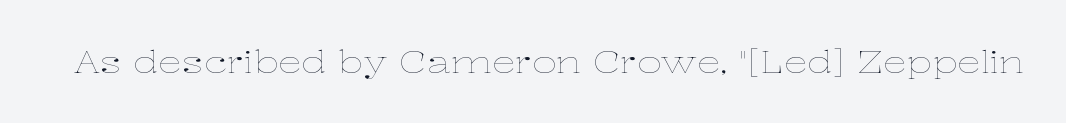
Note the varied advance widths — an 'i' is clearly narrower than an 'm'. Type without underlining. Every stem runs plumb, perpendicular to the baseline. Is this a heavy cut? Hardly; it is regular or lighter. A typesetter would call this zero additional tracking.
